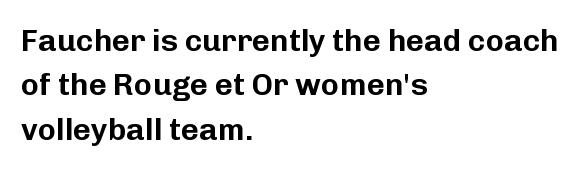
Q: Is the text italic (slanted)? A: No, it is upright.
Q: Is the typeface a serif or a sans-serif typeface? A: Sans-serif.
Q: Is the text underlined? A: No.
Q: How is the paragraph aligned? A: Left-aligned.
Q: Is the spacing between letters normal or unusually wide? A: Normal.
Q: Is the spacing between lines tight, normal or loose? A: Normal.
Q: Width (condensed, normal, or wide)? A: Normal.
Q: Stroke contrast? A: Low.
Q: x-height? A: Medium.
Q: Monospaced? A: No.
